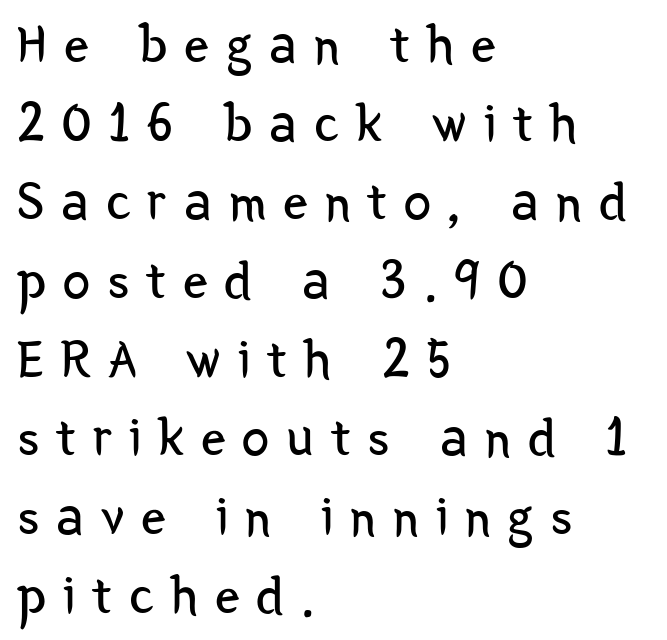
Spacing verdict: proportional, widths tailored to each character. Vertical spacing — default. Descenders are the only things crossing below the line. Each letter's strokes conclude bluntly, with no projecting serifs.
